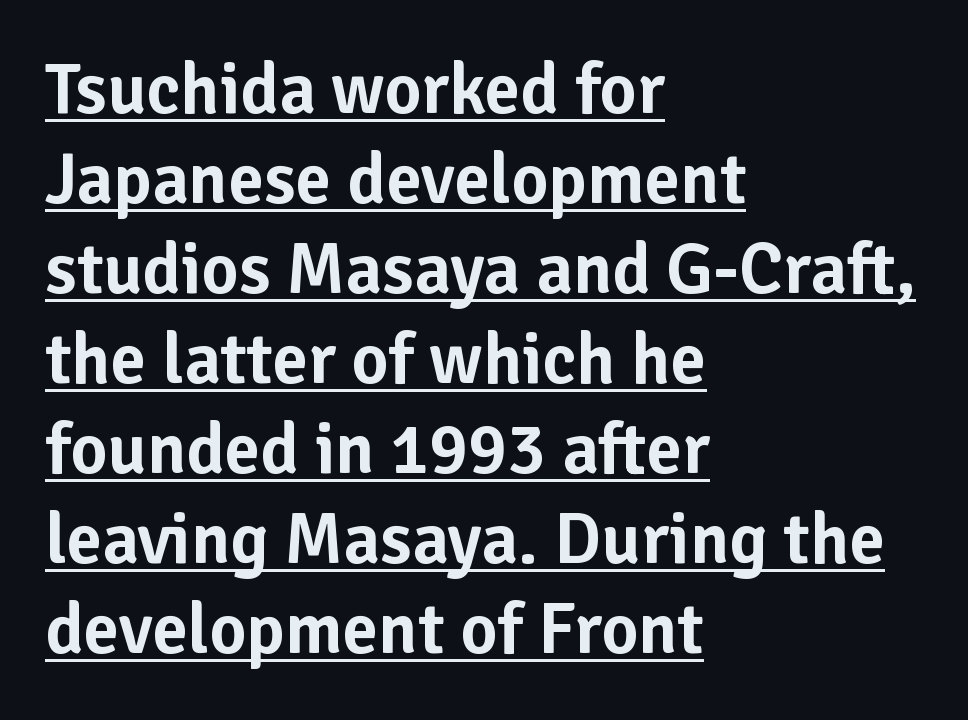
The image shows 72 px sans-serif type, upright; set left-aligned, normal line spacing (1.25x), normal letter spacing, underlined; low stroke contrast and a medium x-height.
